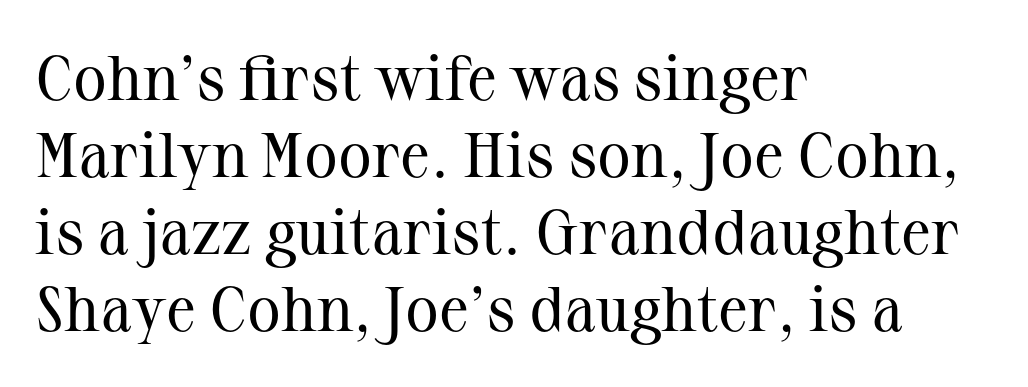
Q: Is the text bold? A: No.
Q: Is the text italic (slanted)? A: No, it is upright.
Q: Is the typeface a serif or a sans-serif typeface? A: Serif.
Q: Is the text underlined? A: No.
Q: How is the paragraph aligned? A: Left-aligned.
Q: Is the spacing between letters normal or unusually wide? A: Normal.
Q: Width (condensed, normal, or wide)? A: Normal.
Q: Stroke contrast? A: Medium.
Q: x-height? A: Medium.
Q: Monospaced? A: No.
